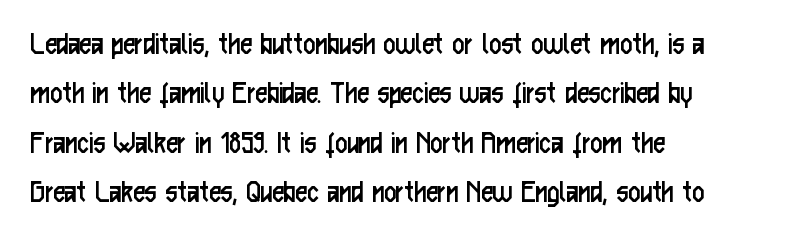
Stroke thickness stays within the range of a standard reading face or lighter. The glyphs are unaccompanied by any horizontal stroke below them. Regarding serifs, this sample does without them. The letters stand straight up with perfectly vertical stems. These lines are set flush left with a ragged right edge. Here the glyphs are tracked normally, forming tight word shapes.
